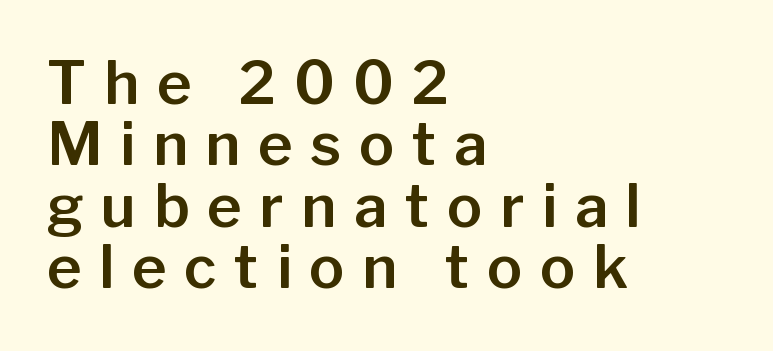
Q: Is the text italic (slanted)? A: No, it is upright.
Q: Is the typeface a serif or a sans-serif typeface? A: Sans-serif.
Q: Is the text underlined? A: No.
Q: How is the paragraph aligned? A: Left-aligned.
Q: Is the spacing between letters normal or unusually wide? A: Unusually wide.
Q: Is the spacing between lines tight, normal or loose? A: Tight.
Q: Width (condensed, normal, or wide)? A: Normal.
Q: Stroke contrast? A: Low.
Q: x-height? A: Medium.
Q: Monospaced? A: No.
